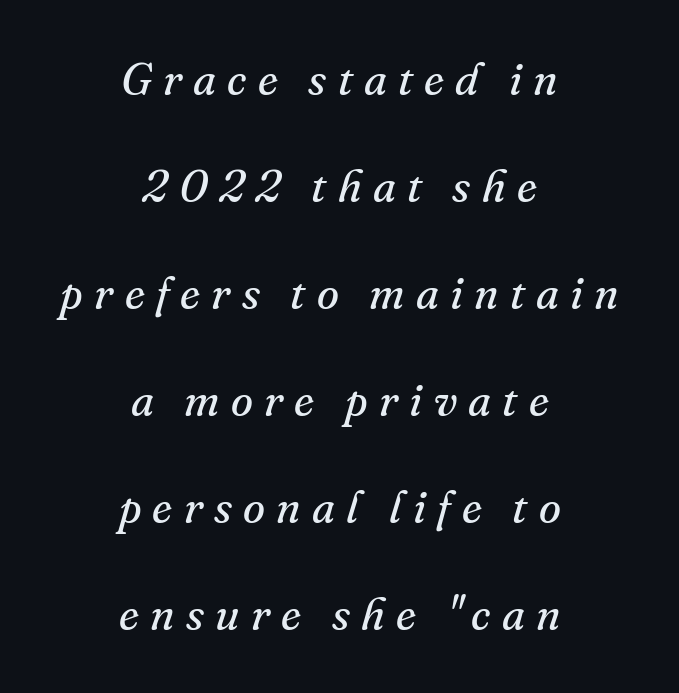
Q: Is the text bold? A: No.
Q: Is the text italic (slanted)? A: Yes, it leans right by about 16 degrees.
Q: Is the typeface a serif or a sans-serif typeface? A: Serif.
Q: Is the text underlined? A: No.
Q: How is the paragraph aligned? A: Centered.
Q: Is the spacing between letters normal or unusually wide? A: Unusually wide.
Q: Is the spacing between lines tight, normal or loose? A: Loose.
Q: Width (condensed, normal, or wide)? A: Normal.
Q: Stroke contrast? A: Medium.
Q: x-height? A: Small.
Q: Monospaced? A: No.
